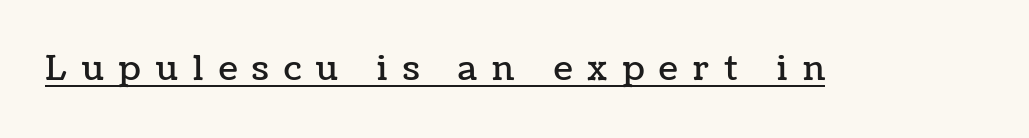
{"italic": "no", "width": "normal", "stroke_contrast": "low", "x_height": "medium", "monospaced": "no", "underline": "yes", "letter_spacing": "wide", "letter_spacing_em": 0.45, "glyph_px": 34}
